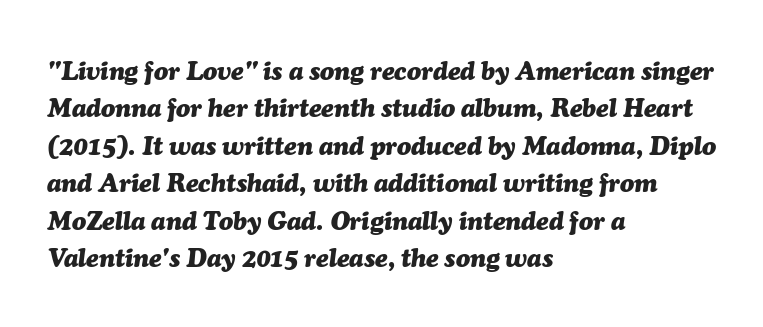
The image shows 26 px bold type, italic (leaning right); set left-aligned, normal line spacing (1.44x), normal letter spacing, not underlined.
